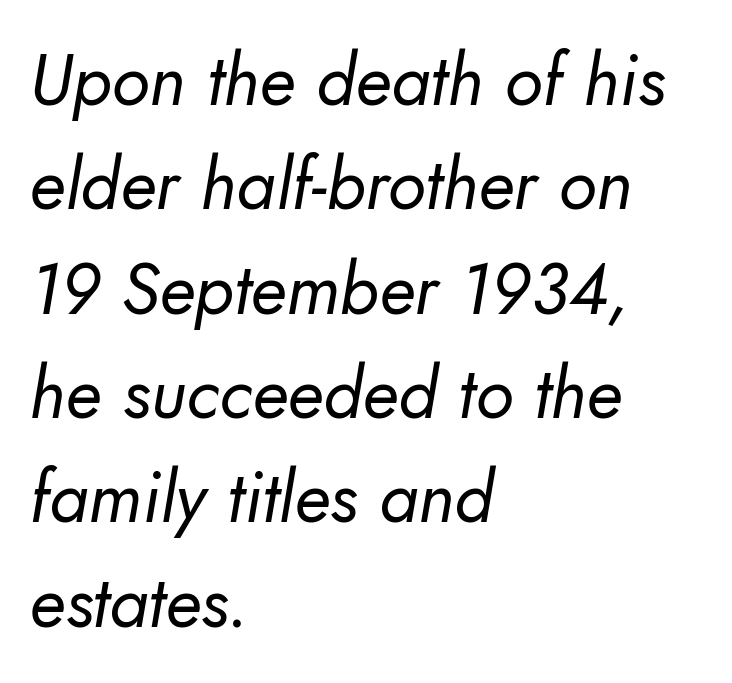
Q: Is the text bold? A: No.
Q: Is the typeface a serif or a sans-serif typeface? A: Sans-serif.
Q: Is the text underlined? A: No.
Q: How is the paragraph aligned? A: Left-aligned.
Q: Is the spacing between letters normal or unusually wide? A: Normal.
Q: Is the spacing between lines tight, normal or loose? A: Normal.
Q: Width (condensed, normal, or wide)? A: Normal.
Q: Stroke contrast? A: Low.
Q: x-height? A: Small.
Q: Monospaced? A: No.
